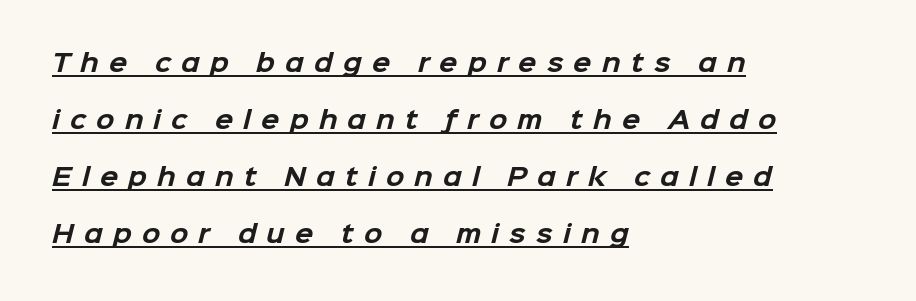
What weight is shown? A full bold with thick strokes. The string is rendered with underlining switched on. The rag falls on the right side of this text block. Compared with typical paragraphs, the rows here are farther apart. Look at the tracking — it's clearly loosened, letters drifting apart.
